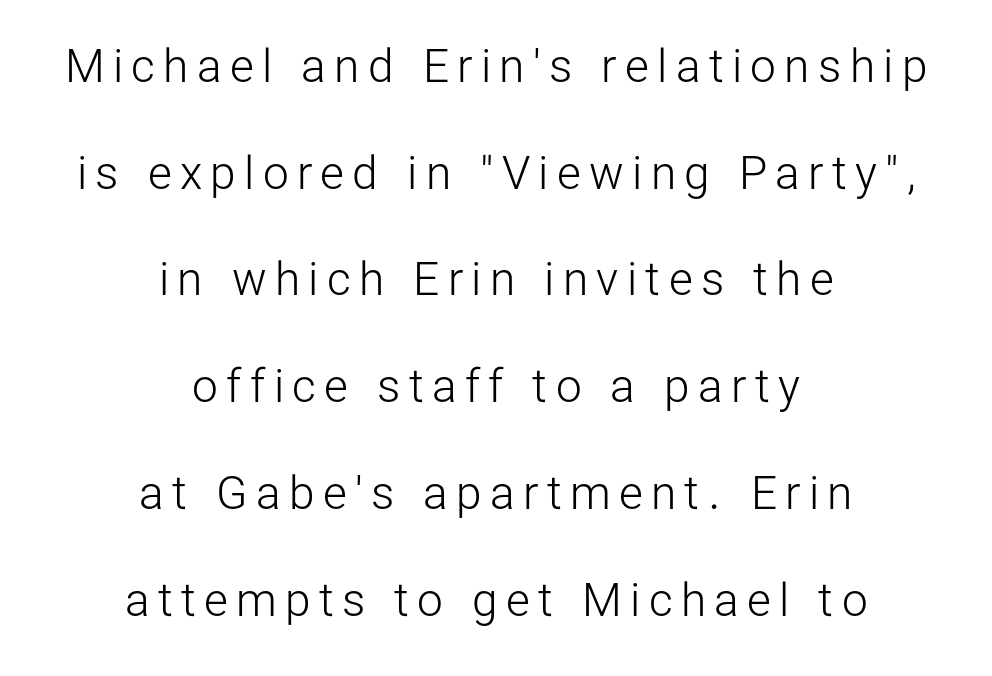
Q: Is the text bold? A: No.
Q: Is the text italic (slanted)? A: No, it is upright.
Q: Is the typeface a serif or a sans-serif typeface? A: Sans-serif.
Q: Is the text underlined? A: No.
Q: How is the paragraph aligned? A: Centered.
Q: Is the spacing between lines tight, normal or loose? A: Loose.
Q: Width (condensed, normal, or wide)? A: Normal.
Q: Stroke contrast? A: Low.
Q: x-height? A: Medium.
Q: Monospaced? A: No.
